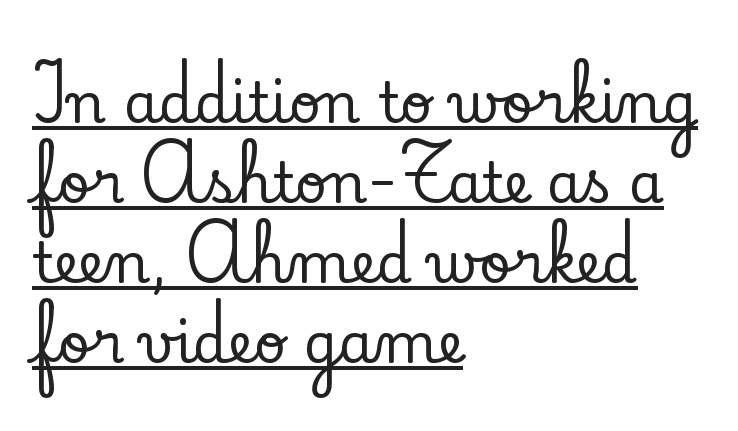
Q: Is the text italic (slanted)? A: No, it is upright.
Q: Is the typeface a serif or a sans-serif typeface? A: Serif.
Q: Is the text underlined? A: Yes.
Q: How is the paragraph aligned? A: Left-aligned.
Q: Is the spacing between letters normal or unusually wide? A: Normal.
Q: Is the spacing between lines tight, normal or loose? A: Normal.
Q: Width (condensed, normal, or wide)? A: Normal.
Q: Stroke contrast? A: Low.
Q: x-height? A: Small.
Q: Monospaced? A: No.
